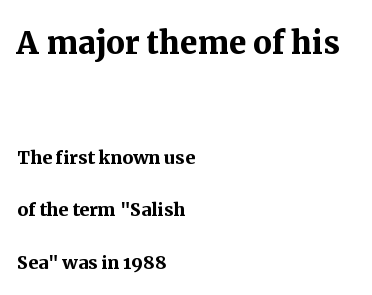
Q: Is the text bold? A: Yes.
Q: Is the text italic (slanted)? A: No, it is upright.
Q: Is the typeface a serif or a sans-serif typeface? A: Serif.
Q: Is the text underlined? A: No.
Q: How is the paragraph aligned? A: Left-aligned.
Q: Is the spacing between letters normal or unusually wide? A: Normal.
Q: Is the spacing between lines tight, normal or loose? A: Loose.
Q: Which block of text is set in a larger size, the first (top) or the second (bottom)? A: The first (top) one.
Q: Width (condensed, normal, or wide)? A: Normal.
Q: Stroke contrast? A: Medium.
Q: x-height? A: Medium.
Q: Monospaced? A: No.
